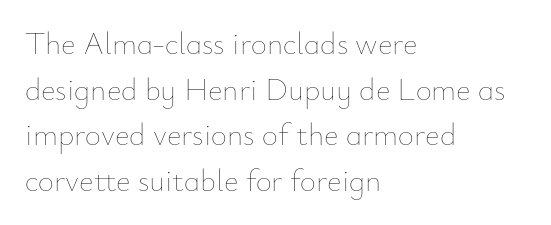
Q: Is the text bold? A: No.
Q: Is the text italic (slanted)? A: No, it is upright.
Q: Is the text underlined? A: No.
Q: How is the paragraph aligned? A: Left-aligned.
Q: Is the spacing between letters normal or unusually wide? A: Normal.
Q: Is the spacing between lines tight, normal or loose? A: Normal.
Q: Width (condensed, normal, or wide)? A: Normal.
Q: Stroke contrast? A: Low.
Q: x-height? A: Small.
Q: Monospaced? A: No.
